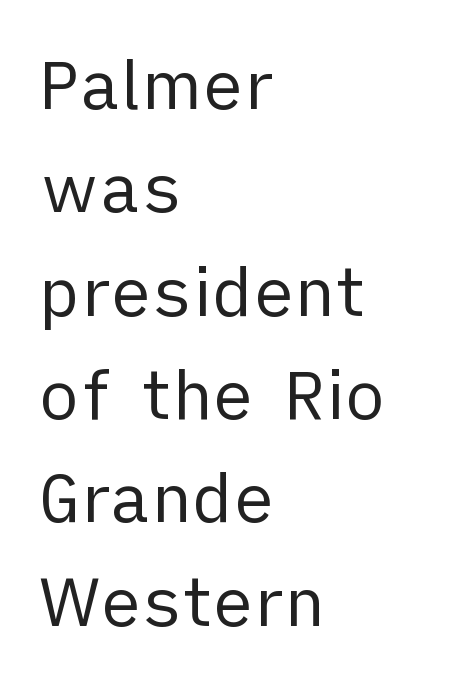
The image shows 68 px regular-weight sans-serif type, upright; set left-aligned, normal line spacing (1.52x), normal letter spacing, not underlined; low stroke contrast and a medium x-height.
